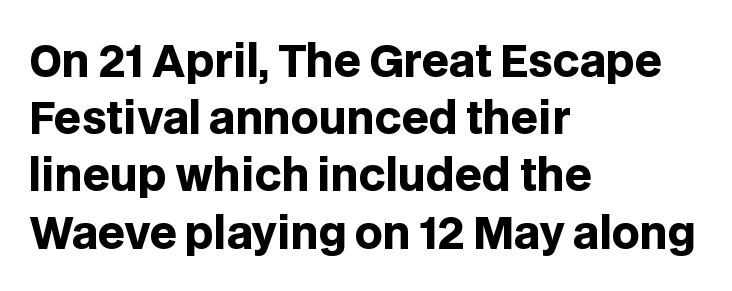
The image shows 43 px heavy sans-serif type, upright; set left-aligned, normal line spacing (1.33x), normal letter spacing, not underlined; low stroke contrast and a large x-height.
